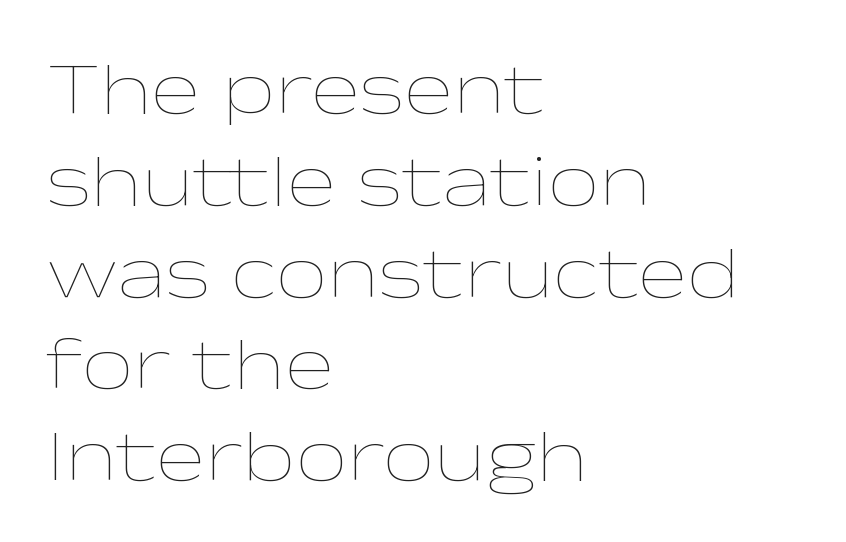
Q: Is the text bold? A: No.
Q: Is the text italic (slanted)? A: No, it is upright.
Q: Is the text underlined? A: No.
Q: How is the paragraph aligned? A: Left-aligned.
Q: Is the spacing between letters normal or unusually wide? A: Normal.
Q: Width (condensed, normal, or wide)? A: Wide.
Q: Stroke contrast? A: Low.
Q: x-height? A: Medium.
Q: Monospaced? A: No.
